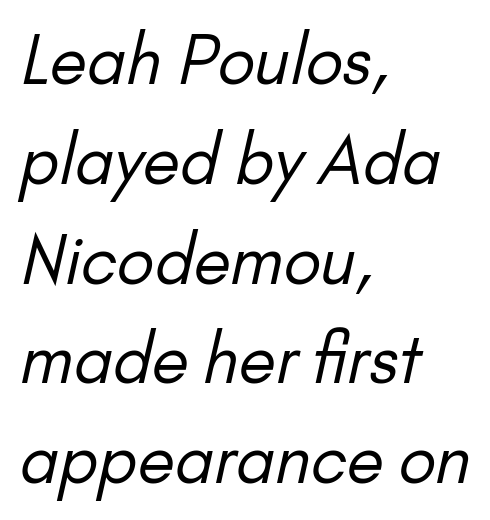
{"serif": "no", "bold": "no", "weight": "regular", "width": "normal", "stroke_contrast": "low", "x_height": "small", "monospaced": "no", "underline": "no", "align": "left", "line_spacing": "normal", "line_spacing_ratio": 1.49, "letter_spacing": "normal", "letter_spacing_em": 0.0, "glyph_px": 67}
